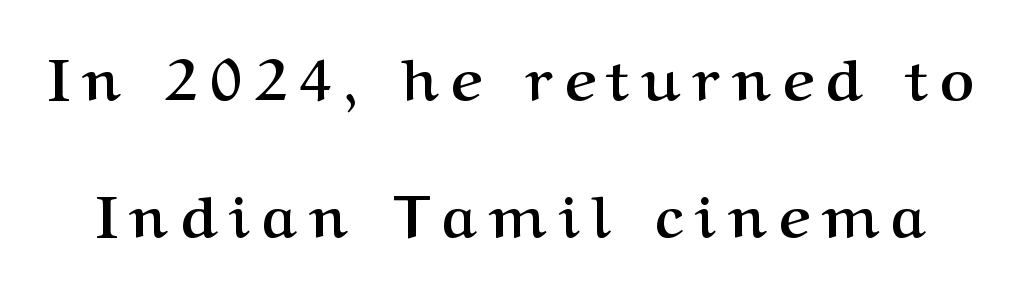
Thick stems and heavy bowls — unmistakably bold. You could fit nearly another row in the gap between these rows. The tracking jumps out immediately: characters are airy and widely separated. In terms of posture, this sample is upright. The rendering uses natural spacing where letterforms have individual widths.
